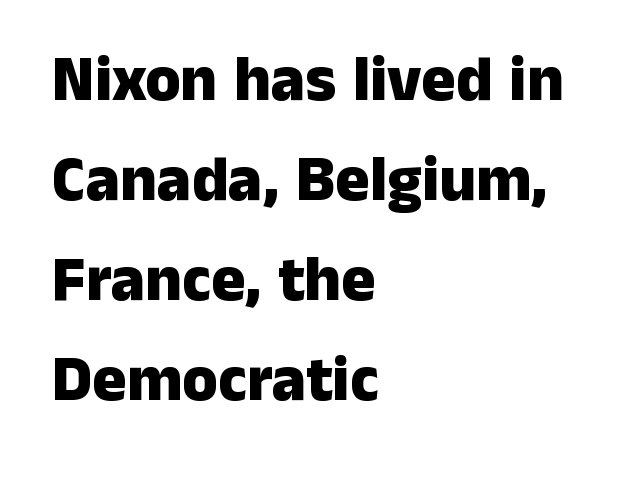
Q: Is the text bold? A: Yes.
Q: Is the text italic (slanted)? A: No, it is upright.
Q: Is the typeface a serif or a sans-serif typeface? A: Sans-serif.
Q: Is the text underlined? A: No.
Q: How is the paragraph aligned? A: Left-aligned.
Q: Is the spacing between letters normal or unusually wide? A: Normal.
Q: Is the spacing between lines tight, normal or loose? A: Normal.
Q: Width (condensed, normal, or wide)? A: Normal.
Q: Stroke contrast? A: Low.
Q: x-height? A: Medium.
Q: Monospaced? A: No.
